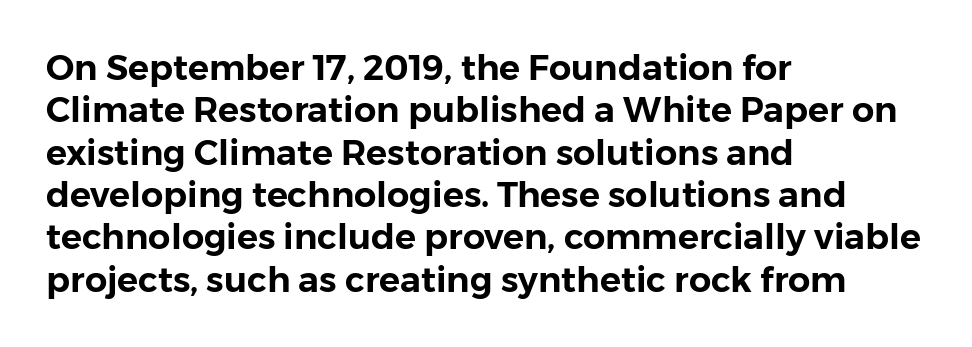
The strip under each line holds only bare page. Characters follow at the spacing the type designer built in. This rendering employs a face without finishing strokes, i.e., a sans-serif. Each line starts at the same left margin while the right side varies. Posture: vertical.
